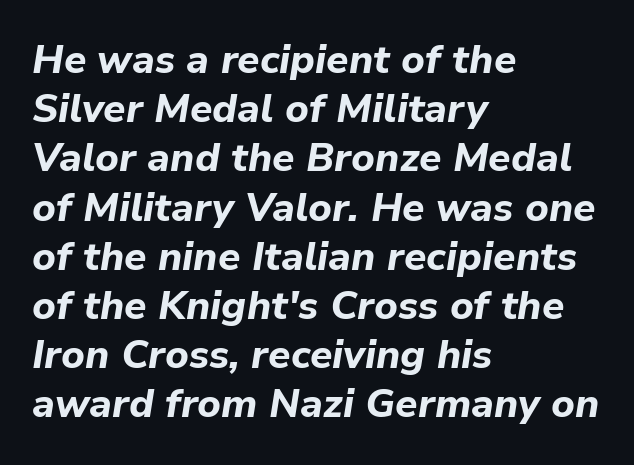
The image shows 40 px bold type, italic (leaning right); set left-aligned, line spacing 1.23x, normal letter spacing, not underlined; low stroke contrast and a medium x-height.
